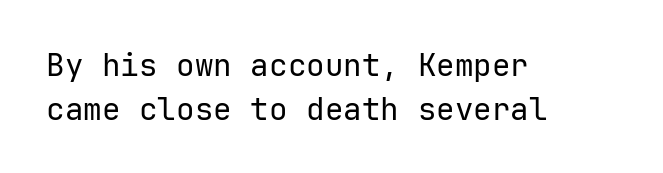
{"serif": "no", "italic": "no", "bold": "no", "weight": "regular", "width": "normal", "stroke_contrast": "low", "x_height": "medium", "underline": "no", "align": "left", "line_spacing": "normal", "line_spacing_ratio": 1.41, "letter_spacing": "normal", "letter_spacing_em": 0.0, "glyph_px": 31}
